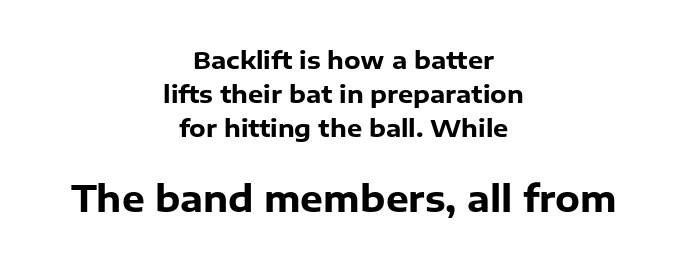
The image shows 36 px heavy sans-serif type, upright; set centered, normal line spacing (1.41x), normal letter spacing, not underlined; the second (bottom) block is 1.5x larger; low stroke contrast and a medium x-height.
